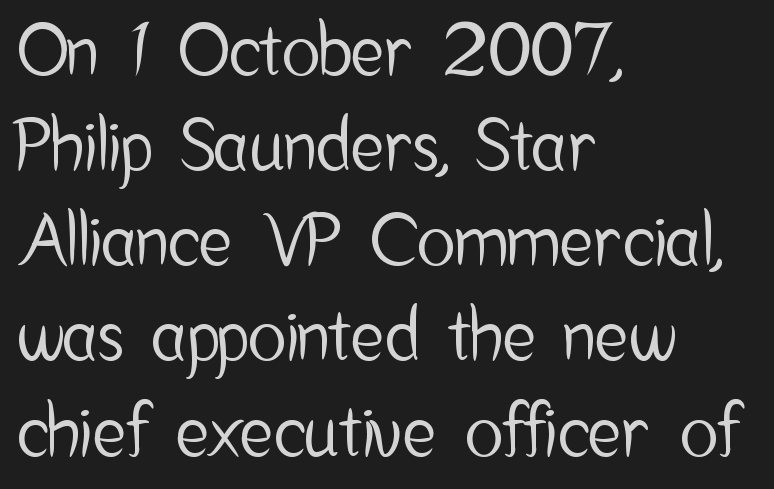
{"serif": "no", "italic": "no", "width": "condensed", "stroke_contrast": "low", "x_height": "medium", "monospaced": "no", "underline": "no", "align": "left", "line_spacing": "normal", "line_spacing_ratio": 1.34, "letter_spacing": "normal", "letter_spacing_em": 0.0, "glyph_px": 71}
